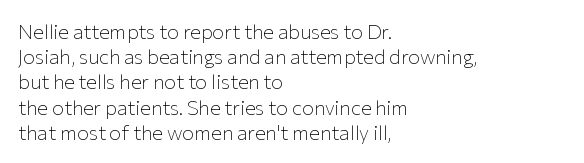
Q: Is the text bold? A: No.
Q: Is the text italic (slanted)? A: No, it is upright.
Q: Is the text underlined? A: No.
Q: How is the paragraph aligned? A: Left-aligned.
Q: Is the spacing between letters normal or unusually wide? A: Normal.
Q: Is the spacing between lines tight, normal or loose? A: Normal.
